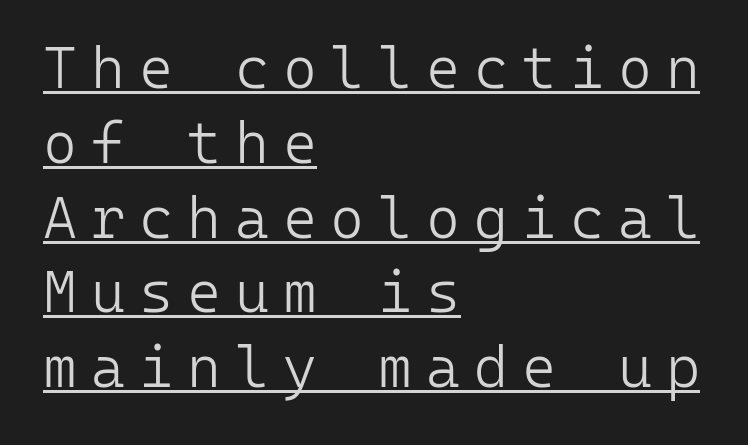
{"serif": "no", "italic": "no", "bold": "no", "weight": "light", "width": "normal", "stroke_contrast": "low", "x_height": "medium", "monospaced": "yes", "underline": "yes", "align": "left", "line_spacing": "normal", "line_spacing_ratio": 1.29, "letter_spacing": "wide", "letter_spacing_em": 0.24, "glyph_px": 58}
